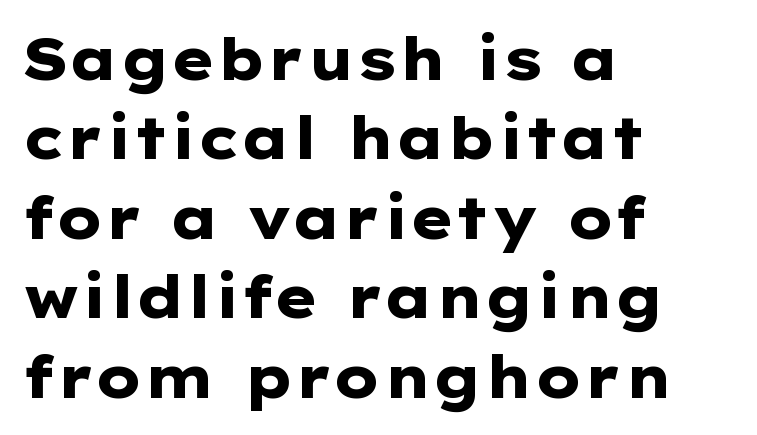
The image shows 58 px heavy, wide sans-serif type, upright; set left-aligned, normal line spacing (1.37x), normal letter spacing, not underlined; low stroke contrast and a medium x-height.
